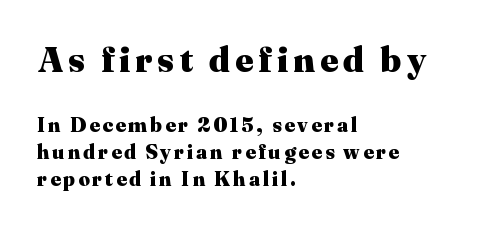
{"serif": "yes", "italic": "no", "bold": "yes", "weight": "heavy", "width": "normal", "stroke_contrast": "medium", "x_height": "medium", "monospaced": "no", "underline": "no", "align": "left", "line_spacing": "normal", "line_spacing_ratio": 1.35, "larger_block": "first", "size_ratio": 1.75, "glyph_px": 35}
